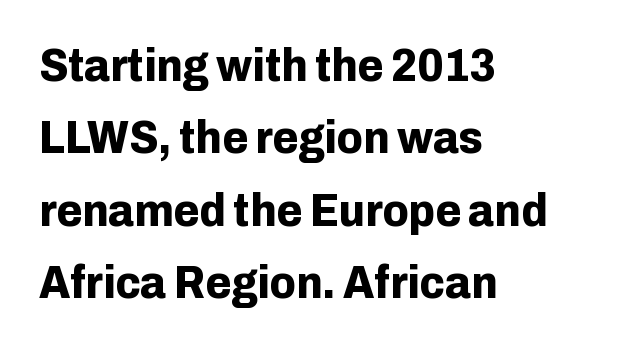
Q: Is the text bold? A: Yes.
Q: Is the text italic (slanted)? A: No, it is upright.
Q: Is the typeface a serif or a sans-serif typeface? A: Sans-serif.
Q: Is the text underlined? A: No.
Q: How is the paragraph aligned? A: Left-aligned.
Q: Is the spacing between letters normal or unusually wide? A: Normal.
Q: Is the spacing between lines tight, normal or loose? A: Normal.
Q: Width (condensed, normal, or wide)? A: Normal.
Q: Stroke contrast? A: Low.
Q: x-height? A: Medium.
Q: Monospaced? A: No.
